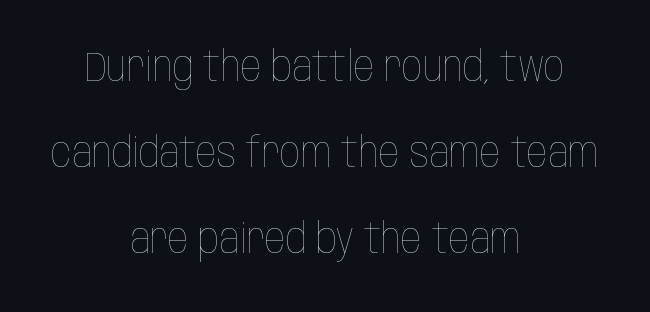
The image shows 41 px thin, condensed type, upright; set centered, loose line spacing (2.1x), normal letter spacing, not underlined; low stroke contrast and a large x-height.
